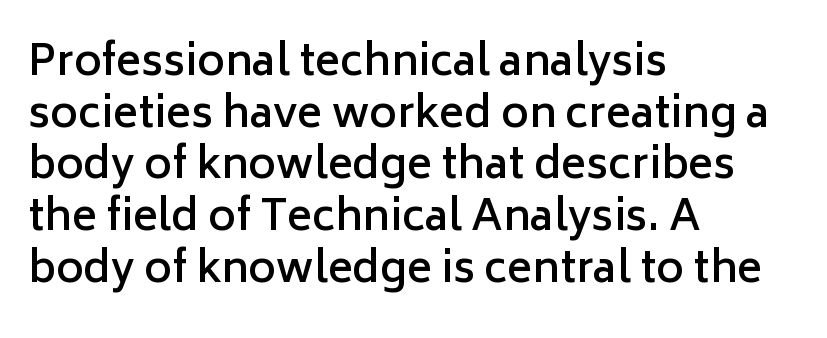
The image shows 42 px semibold sans-serif type, upright; set left-aligned, line spacing 1.23x, normal letter spacing, not underlined; low stroke contrast and a medium x-height.
